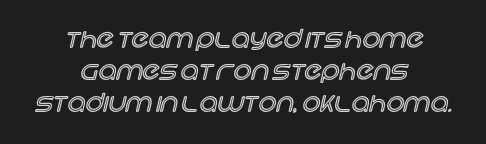
The image shows 25 px text type; set centered, normal line spacing (1.29x), normal letter spacing, not underlined.
